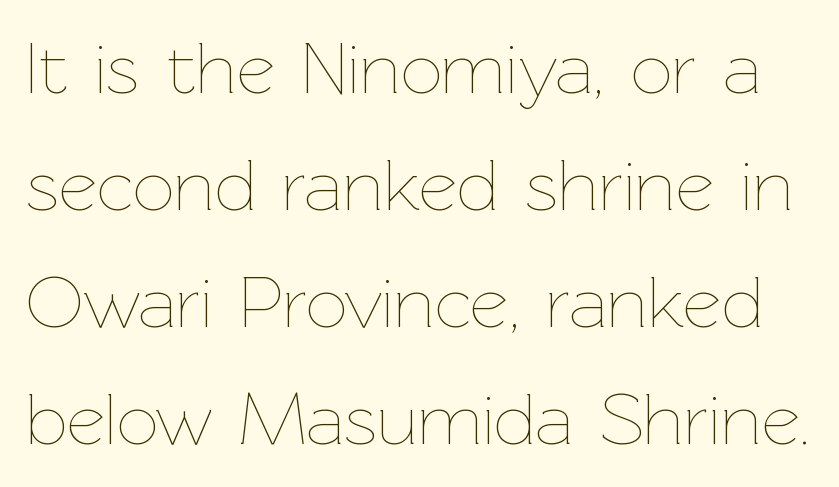
The image shows 74 px thin type, upright; set normal line spacing (1.58x), normal letter spacing, not underlined; low stroke contrast and a medium x-height.
